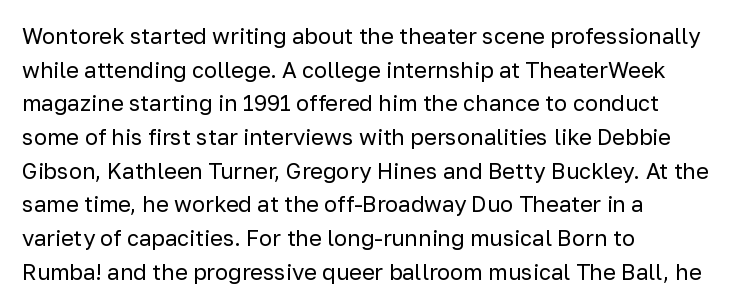
Unbolded letterforms with no extra heft. The letterforms sit shoulder to shoulder at normal distance. Line spacing here is normal. Glance below the letters and you will spot only blank space. Visually the block forms a straight wall on the left and a jagged coastline on the right.
